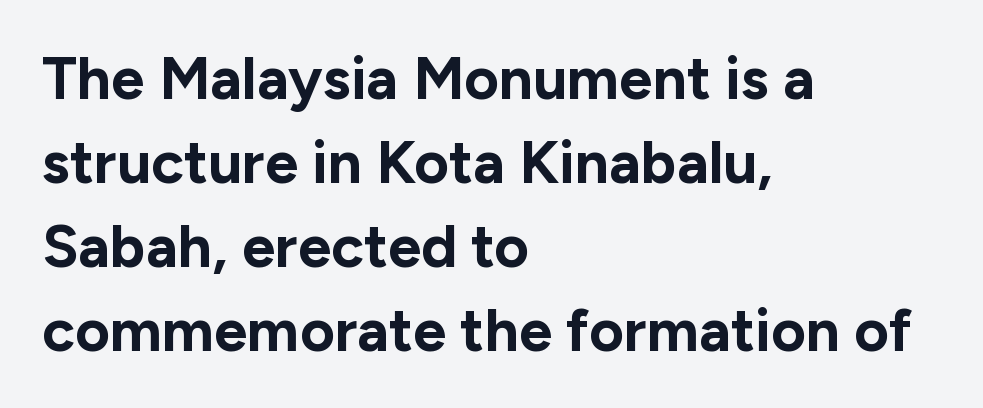
{"serif": "no", "italic": "no", "bold": "yes", "weight": "bold", "width": "normal", "stroke_contrast": "low", "x_height": "medium", "monospaced": "no", "underline": "no", "align": "left", "line_spacing": "normal", "line_spacing_ratio": 1.4, "letter_spacing": "normal", "letter_spacing_em": 0.0, "glyph_px": 60}
